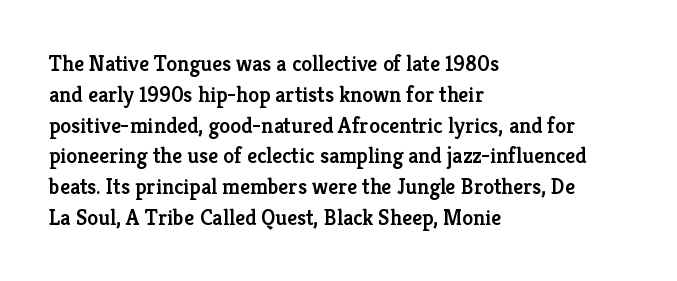
{"italic": "no", "bold": "semi", "underline": "no", "align": "left", "line_spacing": "normal", "line_spacing_ratio": 1.4, "letter_spacing": "normal", "letter_spacing_em": 0.0, "glyph_px": 22}
